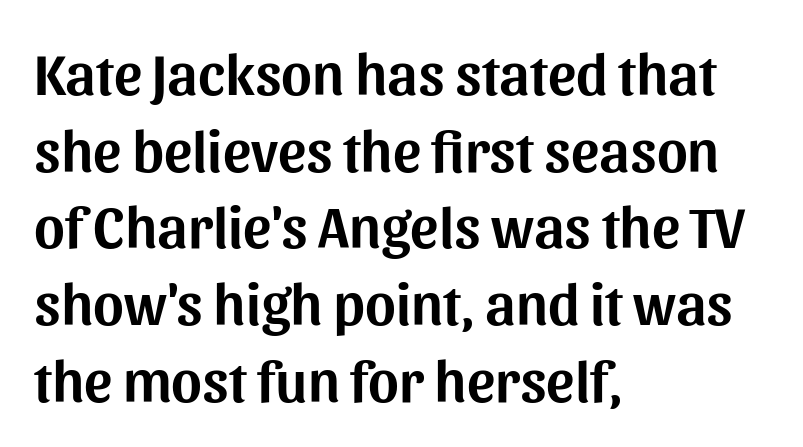
The image shows 59 px sans-serif type, upright; set left-aligned, normal line spacing (1.3x), normal letter spacing, not underlined; medium stroke contrast and a medium x-height.
